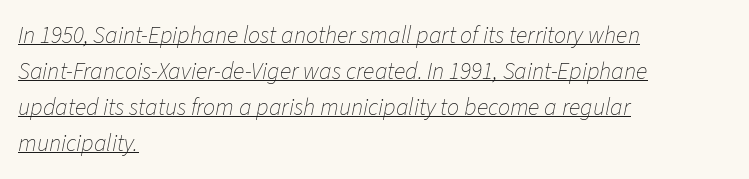
{"italic": "yes", "lean": "right", "slant_degrees": 11, "bold": "no", "underline": "yes", "align": "left", "line_spacing": "normal", "line_spacing_ratio": 1.5, "letter_spacing": "normal", "letter_spacing_em": 0.0, "glyph_px": 24}
